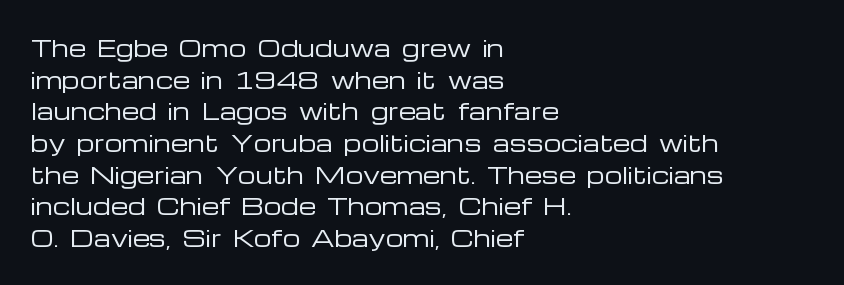
Ordinary non-slanted type is in use. Whoever set this chose a conventional vertical rhythm. Nothing unusual about the tracking: characters are spaced as the font intends. Every row of glyphs begins at an identical x-position on the left.
